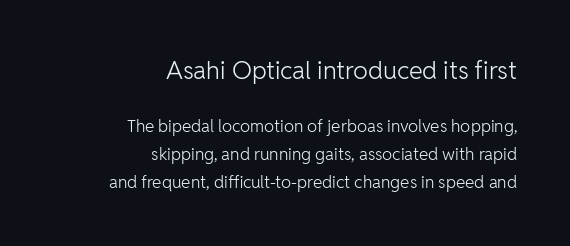
Q: Is the text bold? A: No.
Q: Is the text italic (slanted)? A: No, it is upright.
Q: Is the text underlined? A: No.
Q: How is the paragraph aligned? A: Right-aligned.
Q: Is the spacing between letters normal or unusually wide? A: Normal.
Q: Is the spacing between lines tight, normal or loose? A: Normal.
Q: Which block of text is set in a larger size, the first (top) or the second (bottom)? A: The first (top) one.
